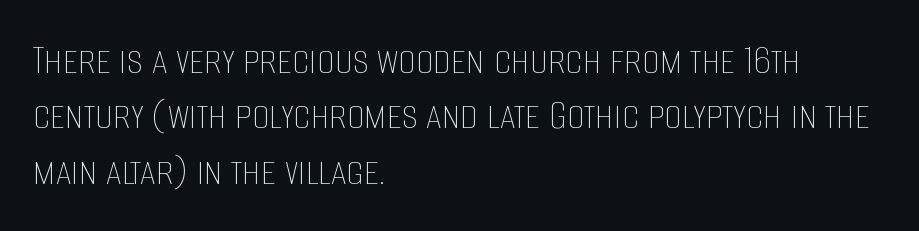
Q: Is the text bold? A: No.
Q: Is the text italic (slanted)? A: No, it is upright.
Q: Is the text underlined? A: No.
Q: How is the paragraph aligned? A: Left-aligned.
Q: Is the spacing between letters normal or unusually wide? A: Normal.
Q: Is the spacing between lines tight, normal or loose? A: Normal.
Q: Width (condensed, normal, or wide)? A: Condensed.
Q: Stroke contrast? A: Low.
Q: x-height? A: Large.
Q: Monospaced? A: No.
